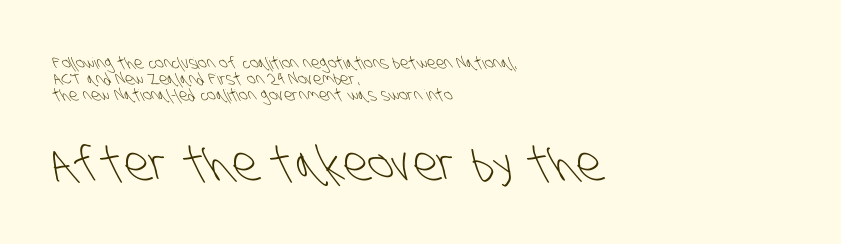
{"serif": "no", "bold": "no", "weight": "light", "width": "condensed", "stroke_contrast": "low", "x_height": "large", "monospaced": "no", "underline": "no", "align": "left", "line_spacing": "tight", "line_spacing_ratio": 1.0, "letter_spacing": "normal", "letter_spacing_em": 0.0, "larger_block": "second", "size_ratio": 2.94, "glyph_px": 47}
